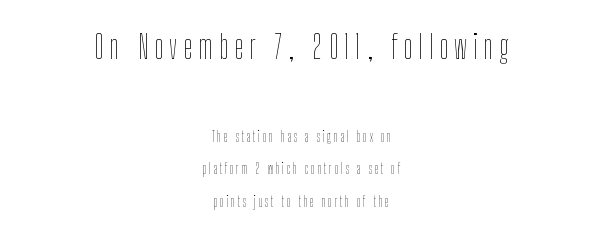
Q: Is the text bold? A: No.
Q: Is the text italic (slanted)? A: No, it is upright.
Q: Is the text underlined? A: No.
Q: How is the paragraph aligned? A: Centered.
Q: Is the spacing between lines tight, normal or loose? A: Loose.
Q: Which block of text is set in a larger size, the first (top) or the second (bottom)? A: The first (top) one.
Q: Width (condensed, normal, or wide)? A: Condensed.
Q: Stroke contrast? A: Low.
Q: x-height? A: Medium.
Q: Monospaced? A: No.
